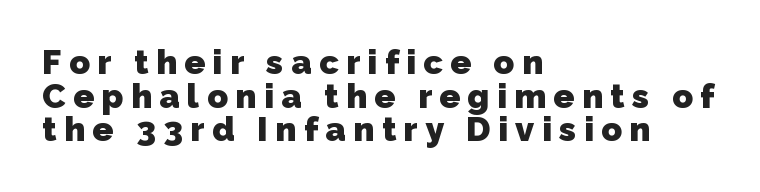
Q: Is the text bold? A: Yes.
Q: Is the typeface a serif or a sans-serif typeface? A: Sans-serif.
Q: Is the text underlined? A: No.
Q: How is the paragraph aligned? A: Left-aligned.
Q: Is the spacing between letters normal or unusually wide? A: Unusually wide.
Q: Is the spacing between lines tight, normal or loose? A: Tight.
Q: Width (condensed, normal, or wide)? A: Normal.
Q: Stroke contrast? A: Low.
Q: x-height? A: Medium.
Q: Monospaced? A: No.
